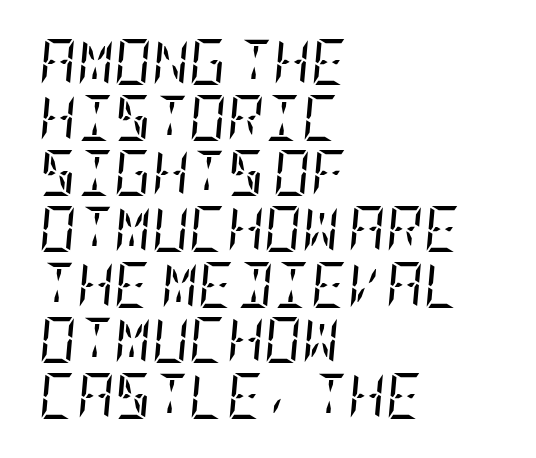
{"serif": "yes", "italic": "yes", "lean": "right", "slant_degrees": 5, "bold": "no", "weight": "regular", "width": "condensed", "stroke_contrast": "low", "x_height": "large", "underline": "no", "align": "left", "line_spacing_ratio": 1.21, "letter_spacing": "normal", "letter_spacing_em": 0.0, "glyph_px": 46}
